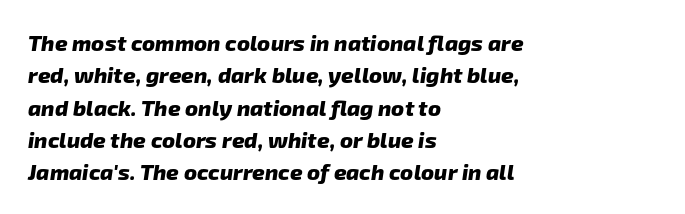
{"bold": "yes", "underline": "no", "align": "left", "line_spacing": "normal", "line_spacing_ratio": 1.47, "letter_spacing": "normal", "letter_spacing_em": 0.0, "glyph_px": 22}
